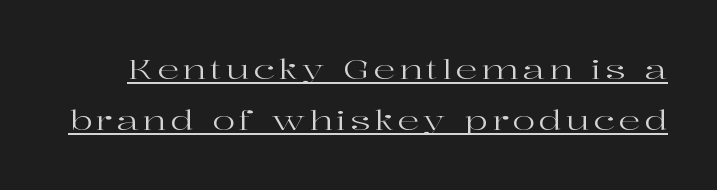
The passage shown is not bold in any degree. Posture: upright roman. Is there an underline? Yes — a line sits under the letters.
